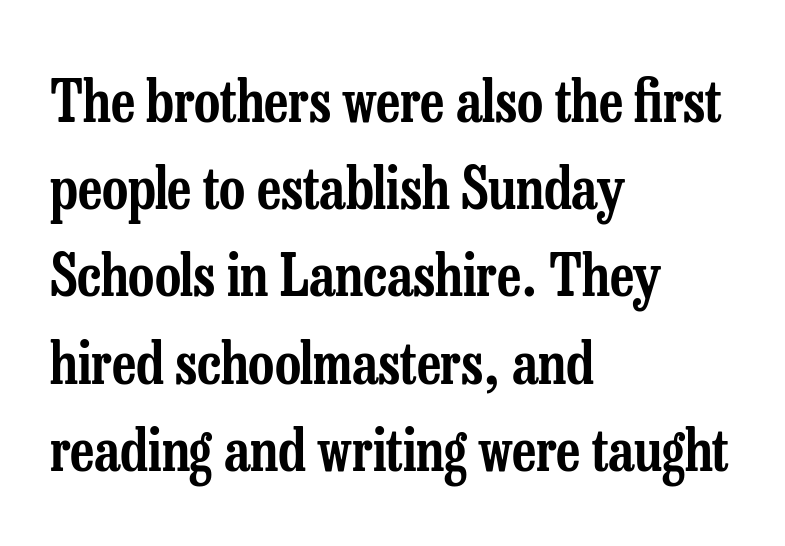
The image shows 57 px condensed serif type, upright; set left-aligned, normal line spacing (1.53x), normal letter spacing, not underlined; low stroke contrast and a medium x-height.
